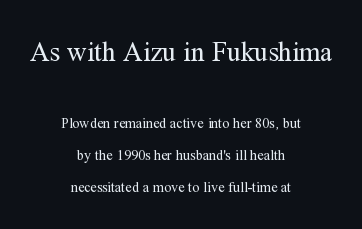
Which chunk is bigger? The first one — the top block dwarfs the bottom. Tall strokes in this sample are plumb rather than angled. In CSS terms this would be text-align: center. Beneath every word, the page is bare. Stems and bowls with no extra thickness — not bold. The type is set solid horizontally, with unmodified tracking.
